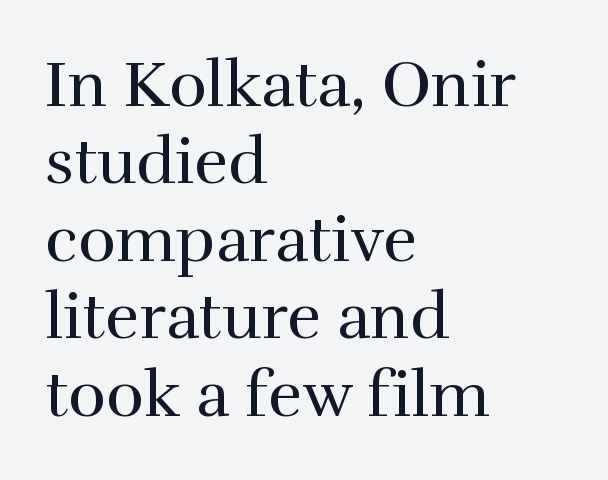
Q: Is the text bold? A: No.
Q: Is the text italic (slanted)? A: No, it is upright.
Q: Is the typeface a serif or a sans-serif typeface? A: Serif.
Q: Is the text underlined? A: No.
Q: How is the paragraph aligned? A: Left-aligned.
Q: Is the spacing between letters normal or unusually wide? A: Normal.
Q: Width (condensed, normal, or wide)? A: Normal.
Q: Stroke contrast? A: High.
Q: x-height? A: Medium.
Q: Monospaced? A: No.
